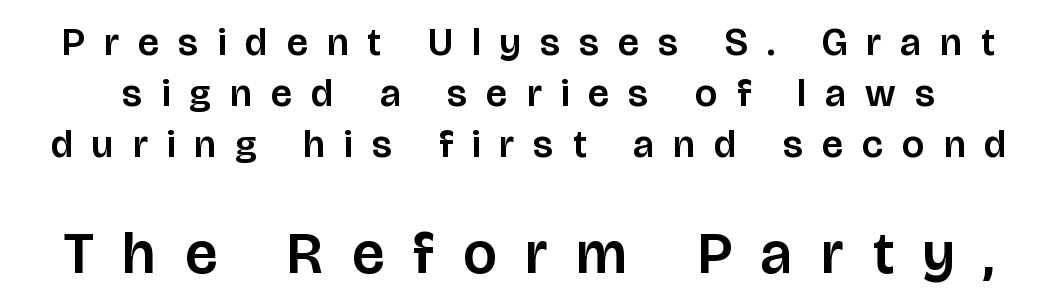
Q: Is the text italic (slanted)? A: No, it is upright.
Q: Is the typeface a serif or a sans-serif typeface? A: Sans-serif.
Q: Is the text underlined? A: No.
Q: Is the spacing between letters normal or unusually wide? A: Unusually wide.
Q: Is the spacing between lines tight, normal or loose? A: Normal.
Q: Which block of text is set in a larger size, the first (top) or the second (bottom)? A: The second (bottom) one.
Q: Width (condensed, normal, or wide)? A: Normal.
Q: Stroke contrast? A: Low.
Q: x-height? A: Large.
Q: Monospaced? A: No.
